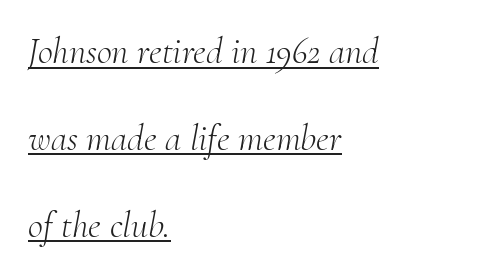
The image shows 37 px light serif type, italic (leaning right); set left-aligned, loose line spacing (2.35x), normal letter spacing, underlined; medium stroke contrast and a small x-height.
